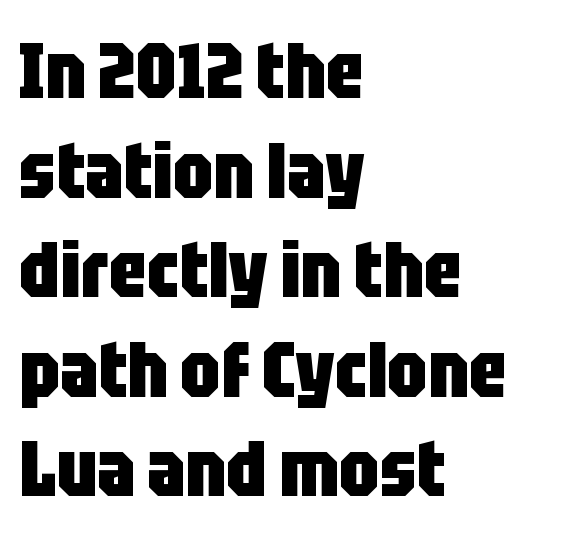
Q: Is the text bold? A: Yes.
Q: Is the text italic (slanted)? A: No, it is upright.
Q: Is the typeface a serif or a sans-serif typeface? A: Sans-serif.
Q: Is the text underlined? A: No.
Q: How is the paragraph aligned? A: Left-aligned.
Q: Is the spacing between letters normal or unusually wide? A: Normal.
Q: Is the spacing between lines tight, normal or loose? A: Normal.
Q: Width (condensed, normal, or wide)? A: Condensed.
Q: Stroke contrast? A: Low.
Q: x-height? A: Large.
Q: Monospaced? A: No.
